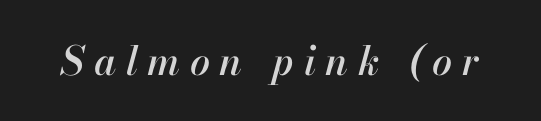
Spacing verdict: proportional, widths tailored to each character. Every character sits at an angle, as italics do. Inter-character spacing is expanded well beyond the font's built-in metrics. Glance below the letters and you will spot only blank space.
